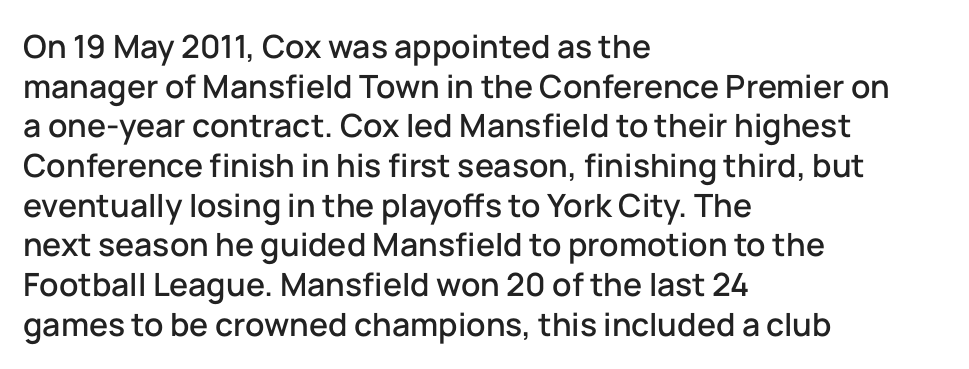
Q: Is the text italic (slanted)? A: No, it is upright.
Q: Is the typeface a serif or a sans-serif typeface? A: Sans-serif.
Q: Is the text underlined? A: No.
Q: How is the paragraph aligned? A: Left-aligned.
Q: Is the spacing between letters normal or unusually wide? A: Normal.
Q: Width (condensed, normal, or wide)? A: Normal.
Q: Stroke contrast? A: Low.
Q: x-height? A: Medium.
Q: Monospaced? A: No.
